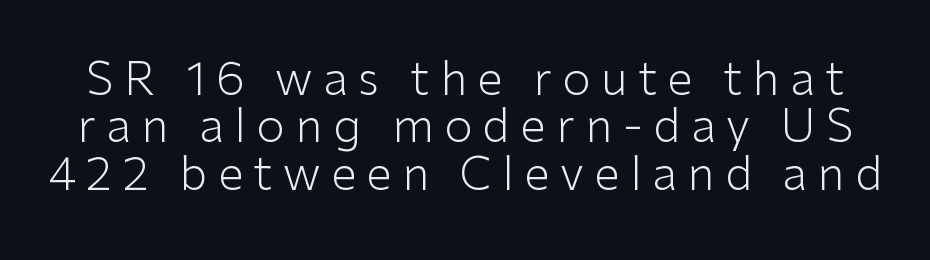
The image shows 46 px light sans-serif type, upright; set tight line spacing (1.03x), unusually wide letter spacing (+0.23 em), not underlined; low stroke contrast and a medium x-height.
